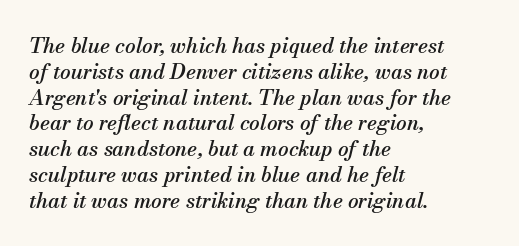
The image shows 21 px text type, italic (leaning right); set left-aligned, line spacing 1.23x, normal letter spacing, not underlined.
